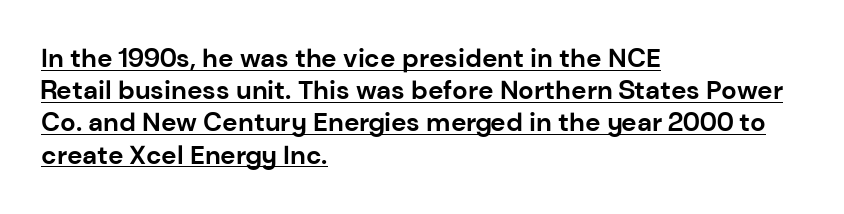
The image shows 26 px bold type, upright; set left-aligned, line spacing 1.24x, normal letter spacing, underlined.
